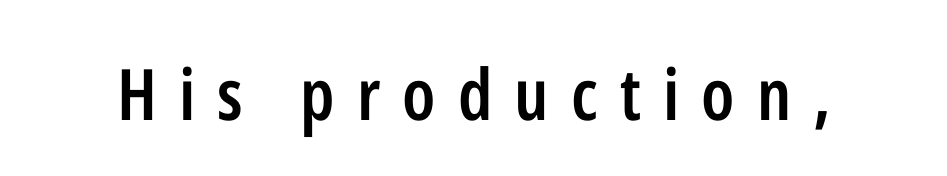
{"serif": "no", "italic": "no", "bold": "semi", "weight": "semibold", "width": "condensed", "stroke_contrast": "low", "x_height": "medium", "monospaced": "no", "underline": "no", "letter_spacing": "wide", "letter_spacing_em": 0.31, "glyph_px": 71}
